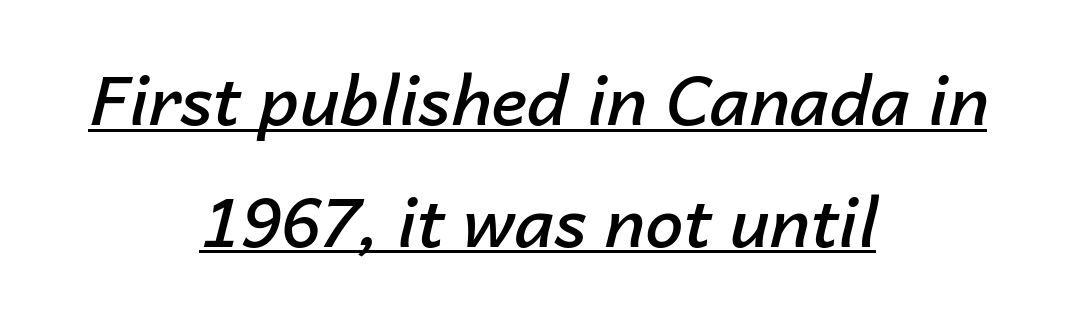
You could not count columns in this text — the font is proportionally spaced. A semibold gives these letters moderate extra thickness, short of bold. Centered paragraph, ragged on both sides. The face used here appears with an underline applied. Look at the tracking — it's just the regular setting, nothing added.
